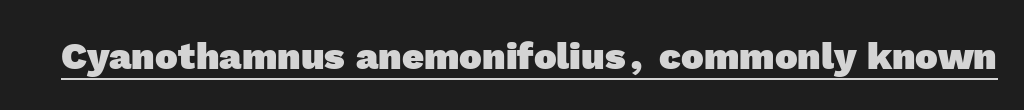
Note the varied advance widths — an 'i' is clearly narrower than an 'm'. You'd pick this weight for a headline — it's a proper bold. Nope, no serifs anywhere on these letters. The face used here appears with an underline applied.
